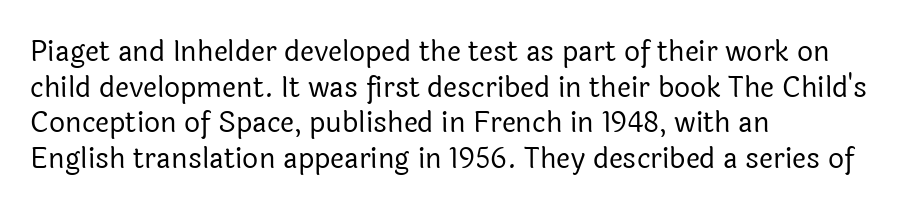
The image shows 28 px regular-weight sans-serif type, upright; set left-aligned, normal line spacing (1.27x), normal letter spacing, not underlined; a medium x-height.
